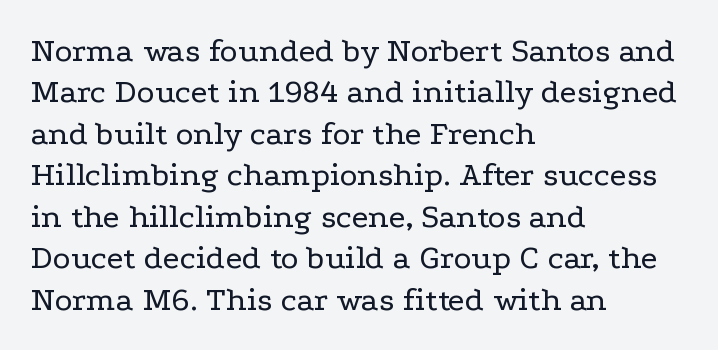
The image shows 34 px regular-weight, wide serif type, upright; set left-aligned, line spacing 1.22x, normal letter spacing, not underlined; low stroke contrast and a medium x-height.
